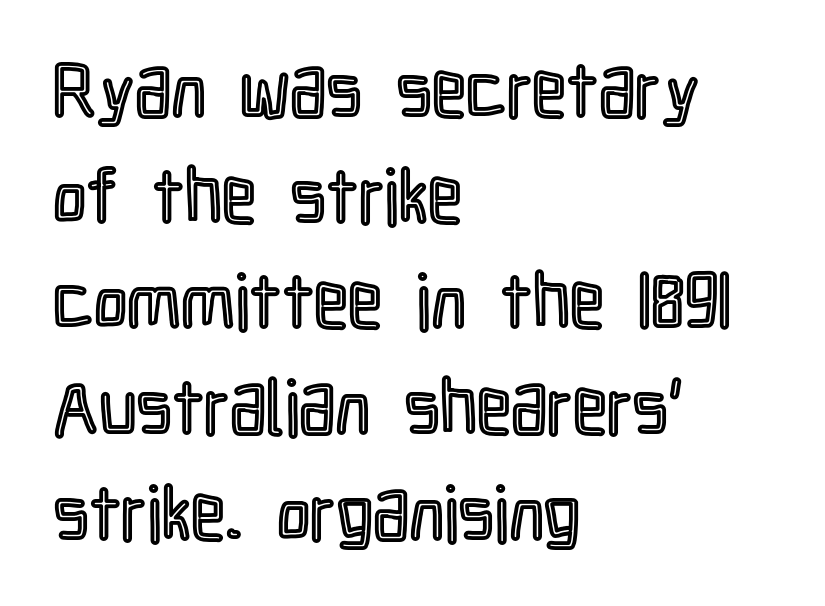
The image shows 76 px condensed type, upright; set left-aligned, normal line spacing (1.39x), normal letter spacing, not underlined; a medium x-height.
